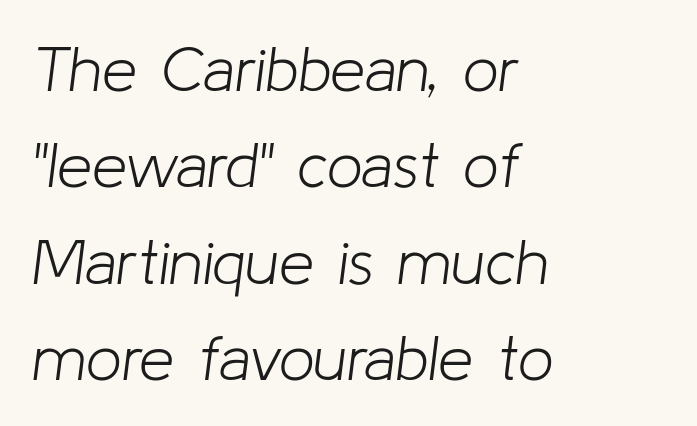
The image shows 63 px light type, italic (leaning right); set left-aligned, normal line spacing (1.53x), normal letter spacing, not underlined; low stroke contrast and a medium x-height.
